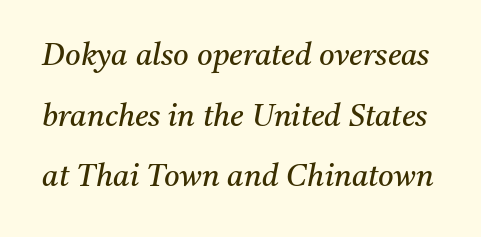
{"serif": "yes", "italic": "yes", "lean": "right", "slant_degrees": 11, "bold": "no", "weight": "regular", "width": "normal", "stroke_contrast": "medium", "x_height": "medium", "monospaced": "no", "underline": "no", "line_spacing": "loose", "line_spacing_ratio": 2.02, "letter_spacing": "normal", "letter_spacing_em": 0.0, "glyph_px": 30}
